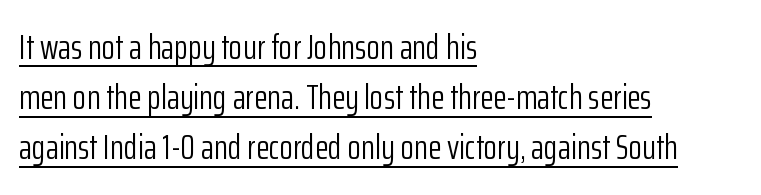
Q: Is the text bold? A: No.
Q: Is the text italic (slanted)? A: No, it is upright.
Q: Is the typeface a serif or a sans-serif typeface? A: Sans-serif.
Q: Is the text underlined? A: Yes.
Q: How is the paragraph aligned? A: Left-aligned.
Q: Is the spacing between letters normal or unusually wide? A: Normal.
Q: Is the spacing between lines tight, normal or loose? A: Normal.
Q: Width (condensed, normal, or wide)? A: Condensed.
Q: Stroke contrast? A: Low.
Q: x-height? A: Medium.
Q: Monospaced? A: No.
